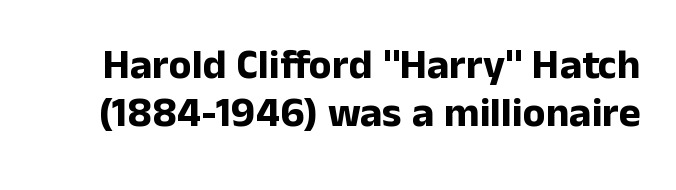
{"serif": "no", "italic": "no", "bold": "yes", "weight": "bold", "width": "normal", "stroke_contrast": "low", "x_height": "medium", "monospaced": "no", "underline": "no", "line_spacing": "tight", "line_spacing_ratio": 1.15, "letter_spacing": "normal", "letter_spacing_em": 0.0, "glyph_px": 42}
